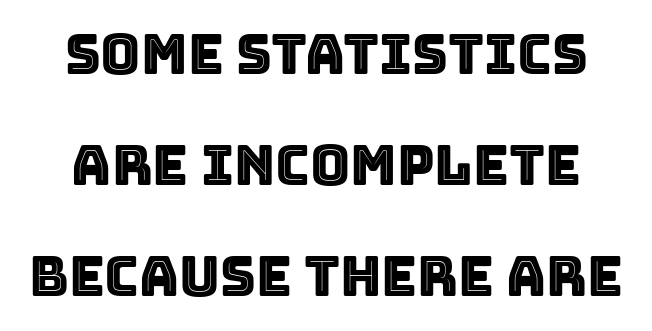
{"italic": "no", "width": "normal", "x_height": "large", "monospaced": "no", "underline": "no", "line_spacing": "loose", "line_spacing_ratio": 2.02, "letter_spacing": "normal", "letter_spacing_em": 0.0, "glyph_px": 55}
